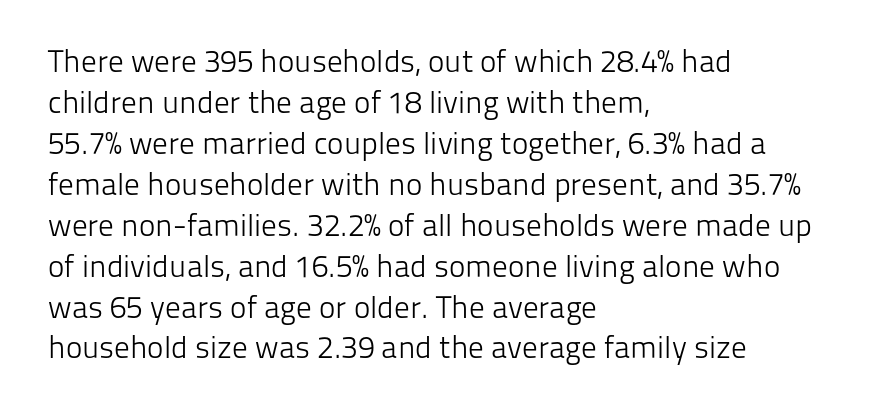
Rows of type keep a routine distance in the vertical direction. The type sits square on the baseline with zero lean. Stroke thickness stays within the range of a standard reading face or lighter. These lines are set flush left with a ragged right edge. Between one letter and the next there's only the usual sliver of space.
